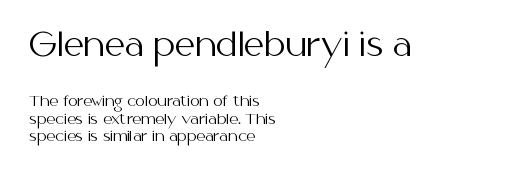
{"serif": "no", "italic": "no", "bold": "no", "weight": "regular", "width": "normal", "stroke_contrast": "medium", "x_height": "medium", "monospaced": "no", "underline": "no", "align": "left", "line_spacing_ratio": 1.24, "letter_spacing": "normal", "letter_spacing_em": 0.0, "larger_block": "first", "size_ratio": 2.29, "glyph_px": 32}
